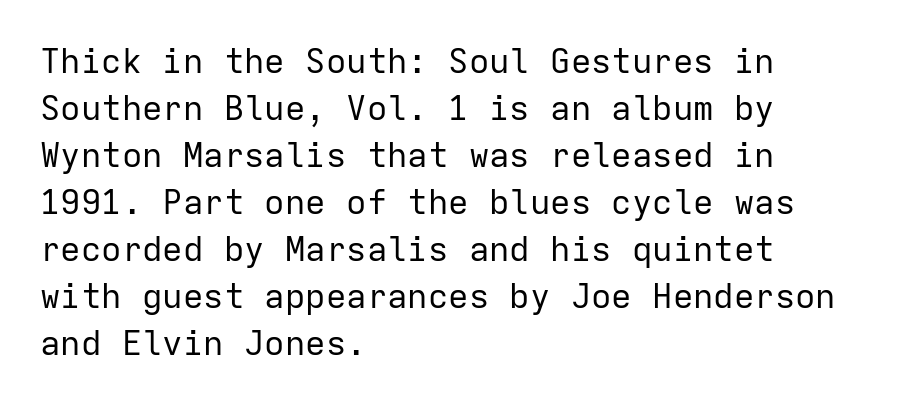
Anything drawn beneath the words? Only blank space. Stroke thickness stays within the range of a standard reading face or lighter. This sample has the even, mechanical cadence of fixed-width lettering. Italic? Not at all — the glyphs are vertical. Honestly, the letter spacing is just normal — you wouldn't notice it. The text block is weighted toward the left margin, trailing off unevenly rightward.
